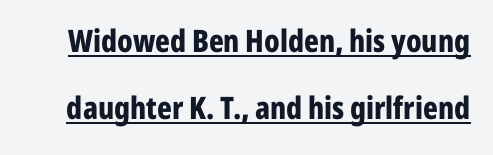
Q: Is the text bold? A: Yes.
Q: Is the text italic (slanted)? A: No, it is upright.
Q: Is the typeface a serif or a sans-serif typeface? A: Sans-serif.
Q: Is the text underlined? A: Yes.
Q: Is the spacing between letters normal or unusually wide? A: Normal.
Q: Is the spacing between lines tight, normal or loose? A: Loose.
Q: Width (condensed, normal, or wide)? A: Condensed.
Q: Stroke contrast? A: Low.
Q: x-height? A: Medium.
Q: Monospaced? A: No.
